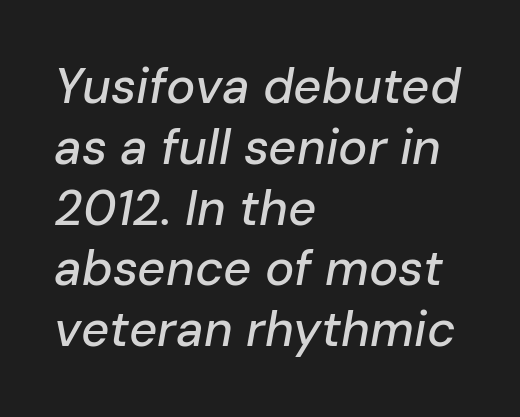
Each row of text sits above clean, open space. Proportional: the letters do not fall into vertical columns. If you drew a line through each stem, it would be angled. Characters follow at the spacing the type designer built in.
